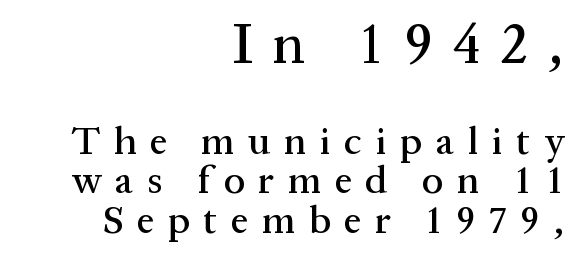
The image shows 58 px serif type, upright; set right-aligned, tight line spacing (1.01x), unusually wide letter spacing (+0.35 em), not underlined; the first (top) block is 1.49x larger; medium stroke contrast and a medium x-height.
